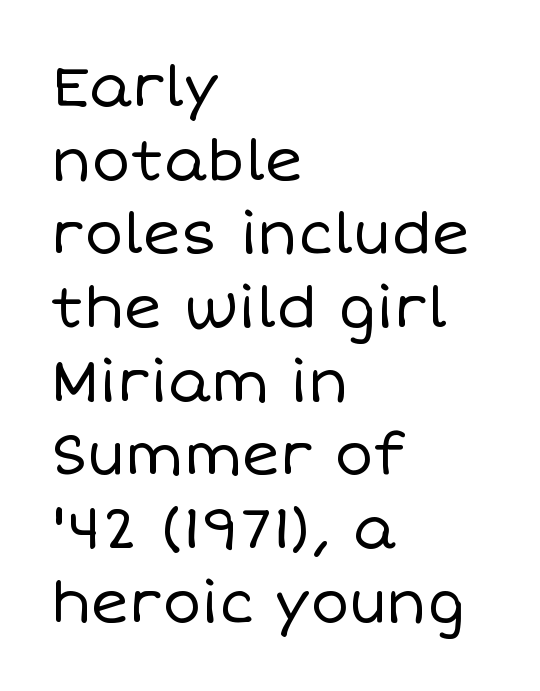
{"italic": "no", "bold": "no", "weight": "regular", "width": "normal", "stroke_contrast": "low", "x_height": "large", "monospaced": "no", "underline": "no", "align": "left", "line_spacing": "normal", "line_spacing_ratio": 1.27, "letter_spacing": "normal", "letter_spacing_em": 0.0, "glyph_px": 58}
